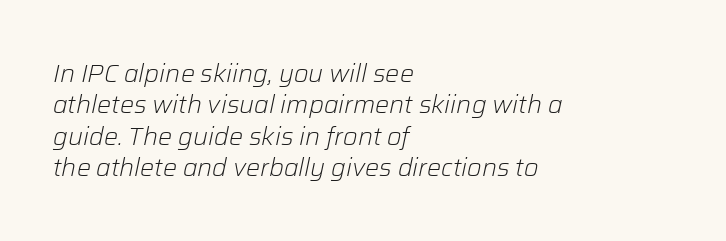
{"italic": "yes", "lean": "right", "slant_degrees": 12, "bold": "no", "underline": "no", "align": "left", "line_spacing": "normal", "line_spacing_ratio": 1.26, "letter_spacing": "normal", "letter_spacing_em": 0.0, "glyph_px": 25}
